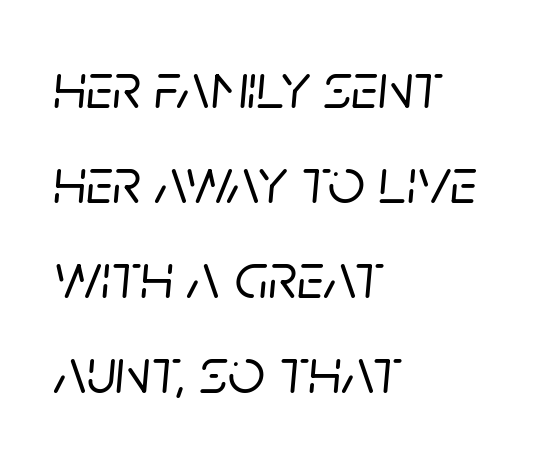
Type without underlining. The text block is weighted toward the left margin, trailing off unevenly rightward. Line spacing here is normal. Standard letterfit; no display-style spreading of the glyphs. Designer's note — italics engaged. Note the varied advance widths — an 'i' is clearly narrower than an 'm'.
